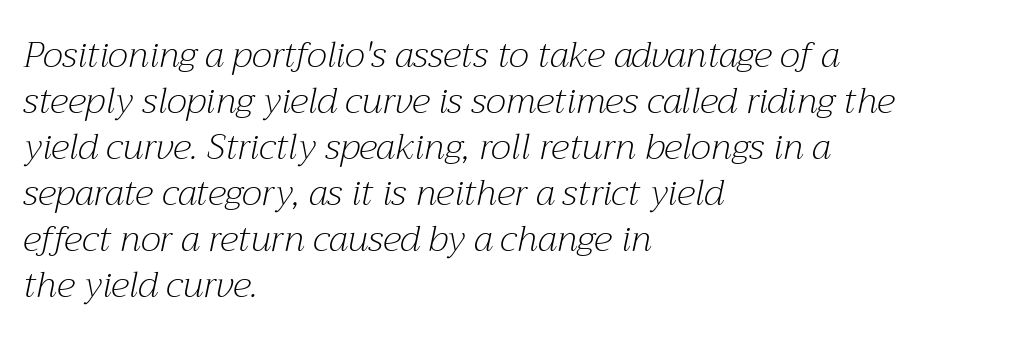
The image shows 36 px light serif type, italic (leaning right); set left-aligned, normal line spacing (1.28x), normal letter spacing, not underlined; medium stroke contrast and a medium x-height.
